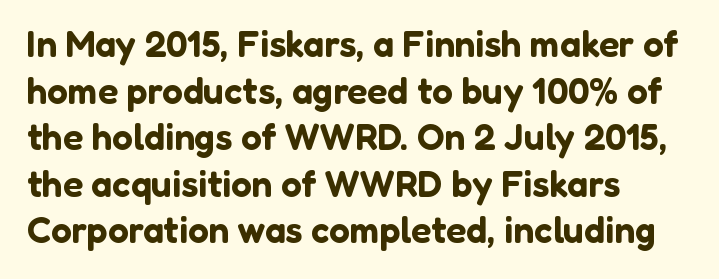
The image shows 37 px sans-serif type, upright; set left-aligned, normal line spacing (1.26x), normal letter spacing, not underlined; low stroke contrast and a medium x-height.
